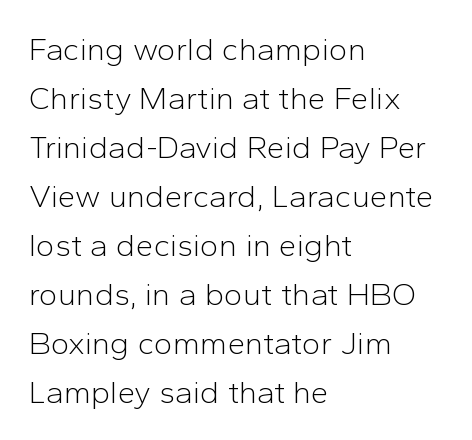
Q: Is the text bold? A: No.
Q: Is the text italic (slanted)? A: No, it is upright.
Q: Is the typeface a serif or a sans-serif typeface? A: Sans-serif.
Q: Is the text underlined? A: No.
Q: How is the paragraph aligned? A: Left-aligned.
Q: Is the spacing between letters normal or unusually wide? A: Normal.
Q: Is the spacing between lines tight, normal or loose? A: Normal.
Q: Width (condensed, normal, or wide)? A: Normal.
Q: Stroke contrast? A: Low.
Q: x-height? A: Medium.
Q: Monospaced? A: No.
